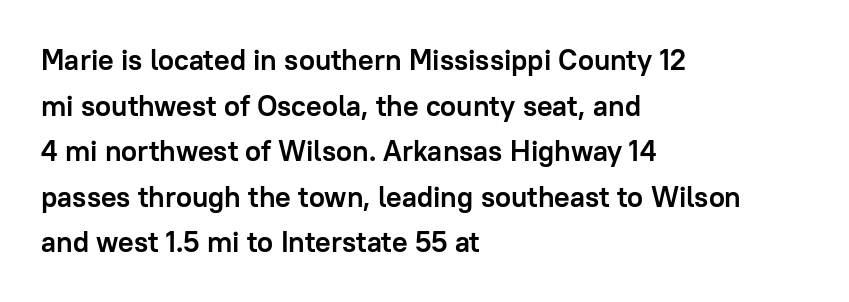
The image shows 29 px semibold sans-serif type, upright; set left-aligned, normal line spacing (1.57x), normal letter spacing, not underlined; low stroke contrast and a medium x-height.
